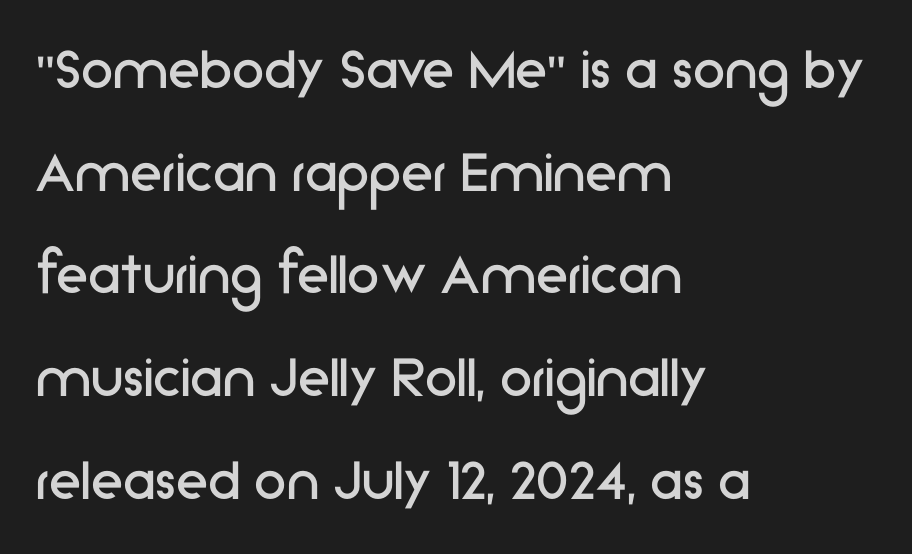
Q: Is the text bold? A: No.
Q: Is the text italic (slanted)? A: No, it is upright.
Q: Is the typeface a serif or a sans-serif typeface? A: Sans-serif.
Q: Is the text underlined? A: No.
Q: How is the paragraph aligned? A: Left-aligned.
Q: Is the spacing between letters normal or unusually wide? A: Normal.
Q: Is the spacing between lines tight, normal or loose? A: Normal.
Q: Width (condensed, normal, or wide)? A: Normal.
Q: Stroke contrast? A: Low.
Q: x-height? A: Medium.
Q: Monospaced? A: No.
